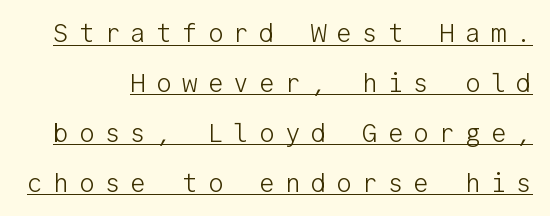
Someone cranked the tracking dial way up on this one. The type sits square on the baseline with zero lean. Check the space under the baseline: a stroke is drawn there. Stems and bowls with no extra thickness — not bold. Summary of vertical rhythm: relaxed, with wide interline spacing.
